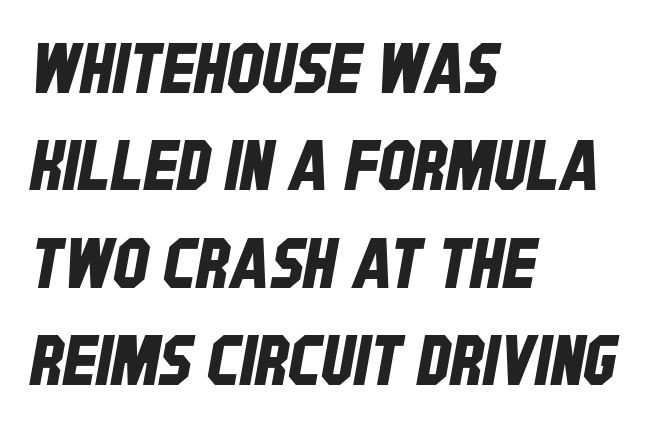
The image shows 70 px condensed sans-serif type; set left-aligned, normal line spacing (1.39x), normal letter spacing, not underlined; low stroke contrast and a large x-height.
